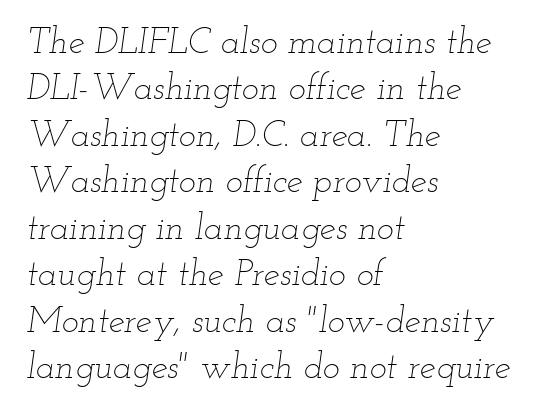
The image shows 36 px thin, wide type, italic (leaning right); set left-aligned, normal line spacing (1.29x), normal letter spacing, not underlined; low stroke contrast and a small x-height.
